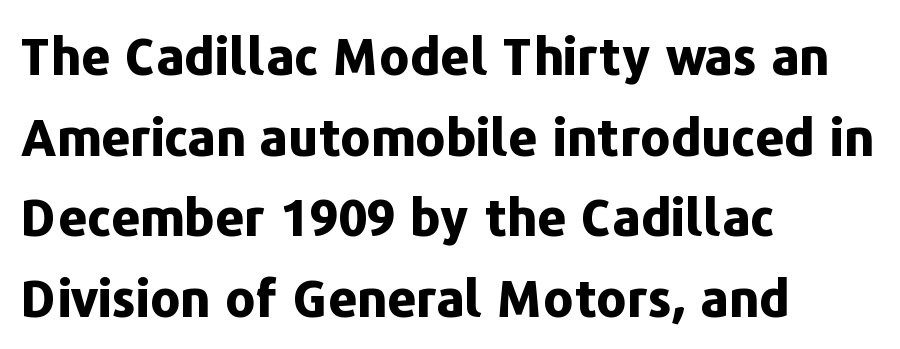
{"serif": "no", "italic": "no", "bold": "yes", "weight": "bold", "width": "normal", "stroke_contrast": "low", "x_height": "medium", "monospaced": "no", "underline": "no", "align": "left", "line_spacing": "normal", "line_spacing_ratio": 1.58, "letter_spacing": "normal", "letter_spacing_em": 0.0, "glyph_px": 51}
